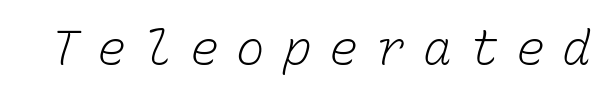
{"bold": "no", "weight": "light", "width": "normal", "stroke_contrast": "low", "x_height": "medium", "monospaced": "yes", "underline": "no", "letter_spacing": "wide", "letter_spacing_em": 0.37, "glyph_px": 48}
